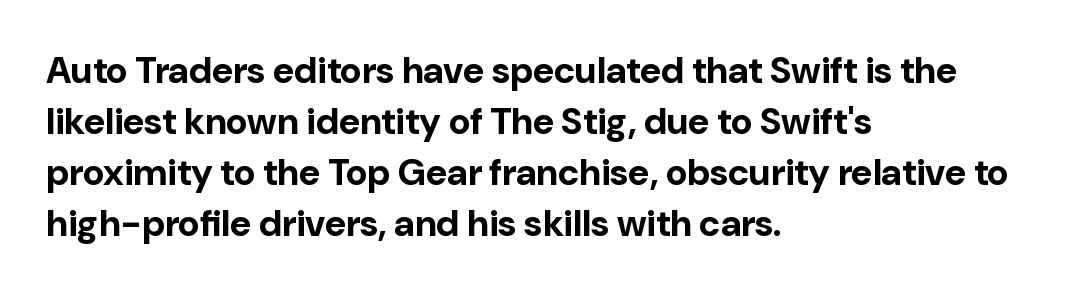
The image shows 37 px bold sans-serif type, upright; set left-aligned, normal line spacing (1.38x), normal letter spacing, not underlined; low stroke contrast and a medium x-height.
